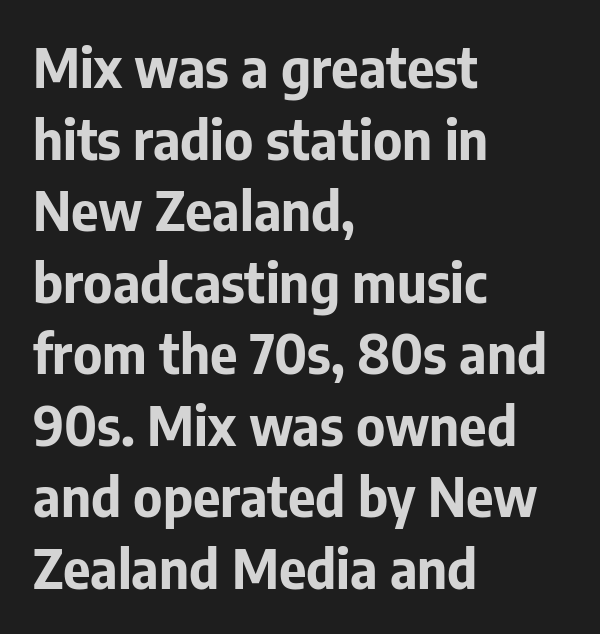
What's the leading like? Ordinary, nothing unusual. Posture: vertical. The rendering uses natural spacing where letterforms have individual widths. Does the weight exceed regular? Yes, all the way to bold. Is this a sans? Yes — the strokes have no serifs.
